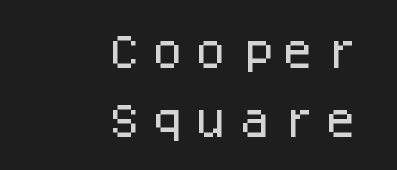
{"serif": "no", "italic": "no", "width": "normal", "stroke_contrast": "low", "x_height": "large", "monospaced": "yes", "underline": "no", "align": "right", "line_spacing": "loose", "line_spacing_ratio": 1.92, "letter_spacing": "wide", "letter_spacing_em": 0.2, "glyph_px": 36}
